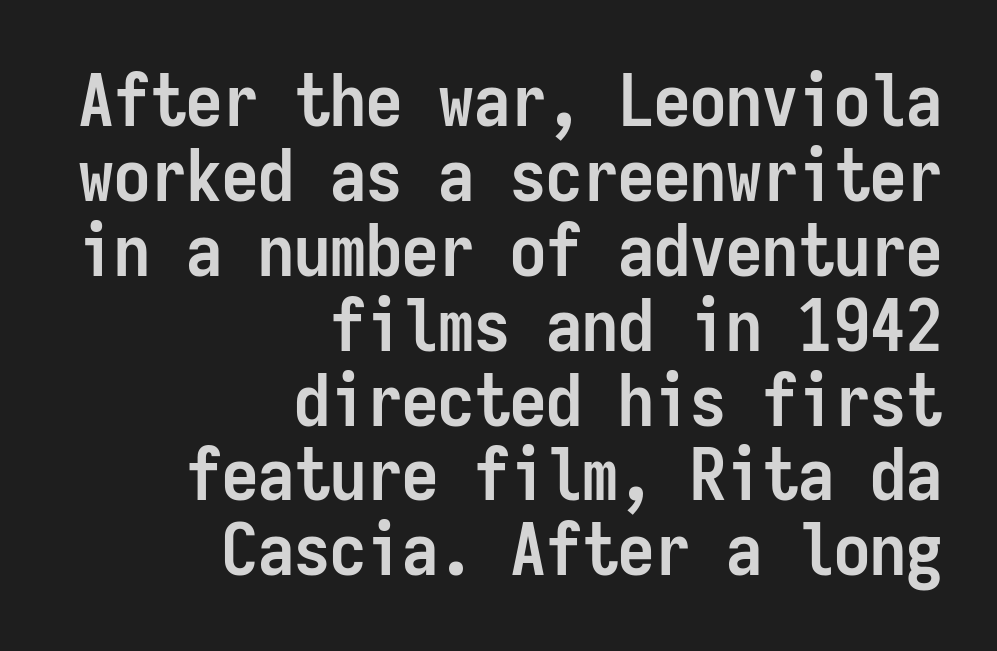
{"serif": "no", "italic": "no", "bold": "yes", "weight": "semibold", "width": "condensed", "stroke_contrast": "low", "x_height": "medium", "monospaced": "yes", "underline": "no", "align": "right", "line_spacing": "tight", "line_spacing_ratio": 1.04, "letter_spacing": "normal", "letter_spacing_em": 0.0, "glyph_px": 72}
